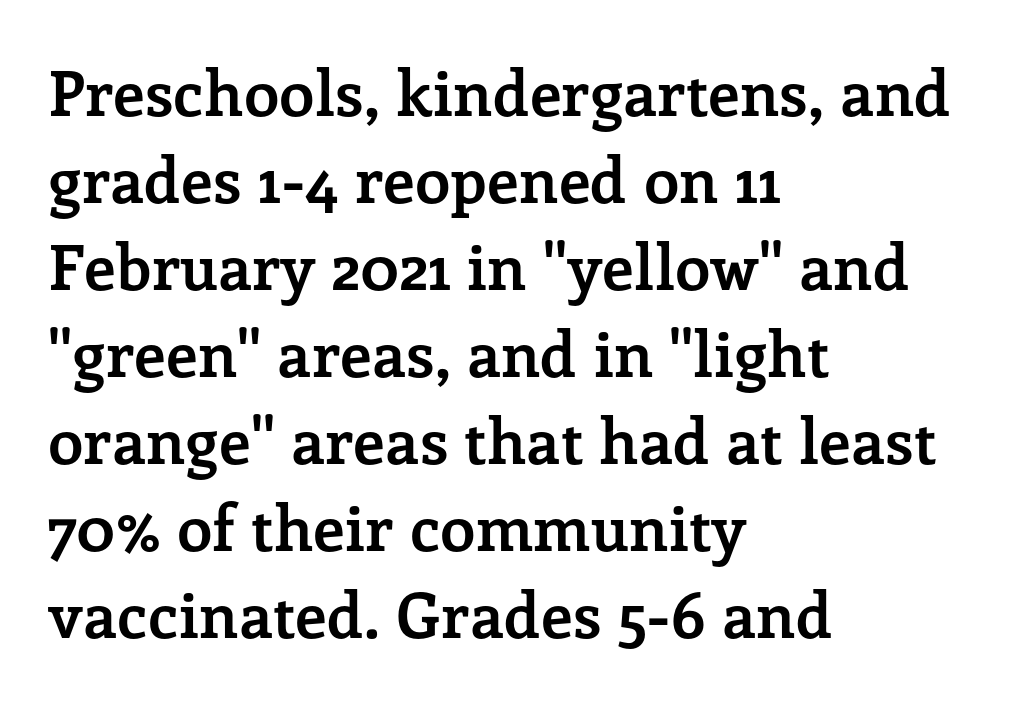
The image shows 63 px semibold serif type, upright; set left-aligned, normal line spacing (1.38x), normal letter spacing, not underlined; low stroke contrast and a medium x-height.
